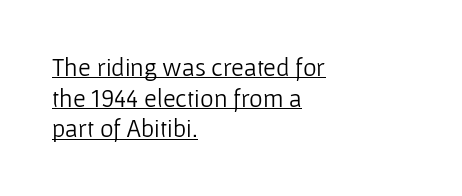
The image shows 26 px text type, upright; set left-aligned, line spacing 1.18x, normal letter spacing, underlined.
